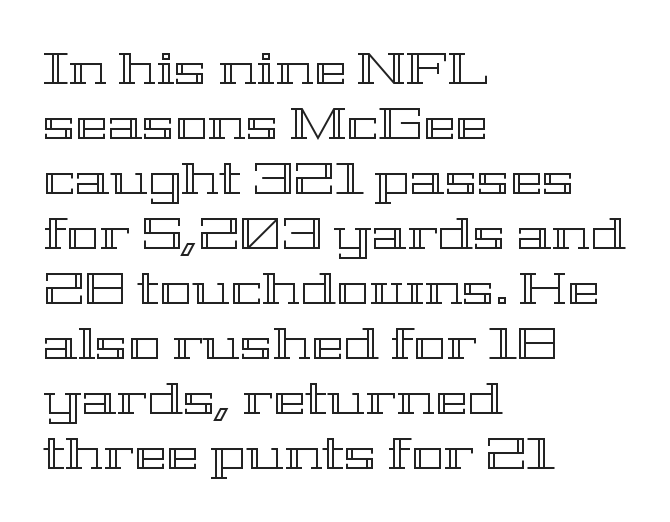
Line starts are locked; line ends wander. Rendered with straight, roman letterforms. The type is set solid horizontally, with unmodified tracking. Honestly, the row spacing looks completely unremarkable. Nobody drew a line under any word here. Think of a printed novel: that variable character pitch is what you see here.
